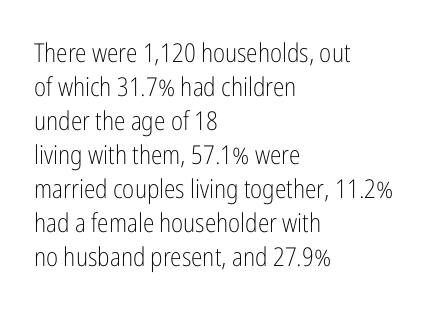
Q: Is the text bold? A: No.
Q: Is the text italic (slanted)? A: No, it is upright.
Q: Is the text underlined? A: No.
Q: How is the paragraph aligned? A: Left-aligned.
Q: Is the spacing between letters normal or unusually wide? A: Normal.
Q: Is the spacing between lines tight, normal or loose? A: Normal.
